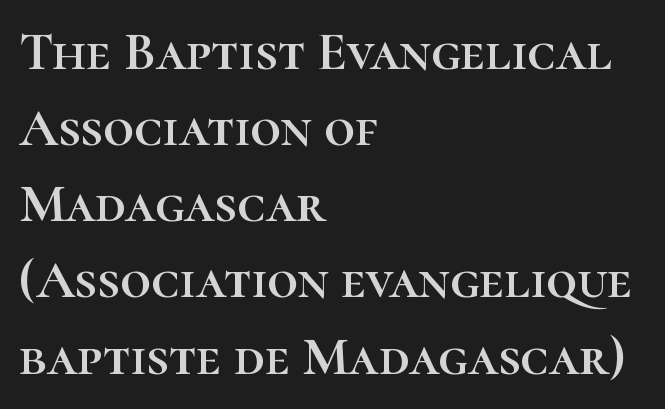
The image shows 54 px text type, upright; set left-aligned, normal line spacing (1.41x), normal letter spacing, not underlined; high stroke contrast and a medium x-height.
